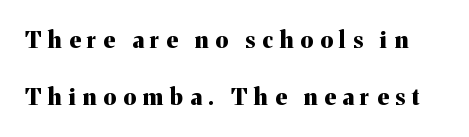
The image shows 23 px bold type, upright; set loose line spacing (2.46x), unusually wide letter spacing (+0.3 em), not underlined.
